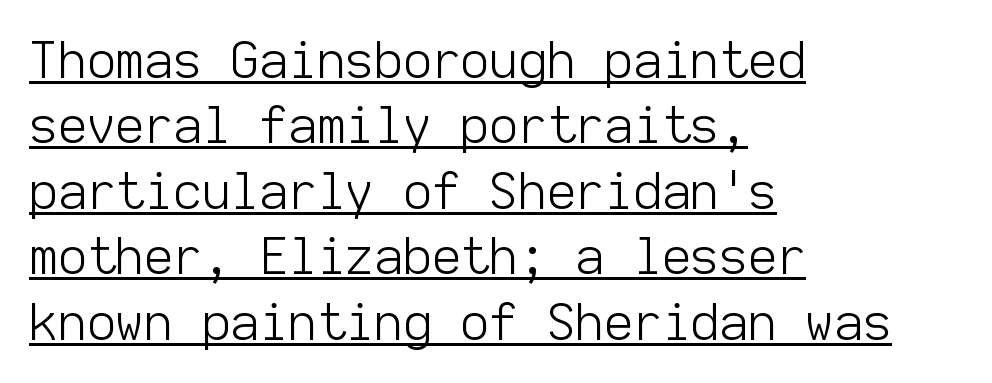
Q: Is the text bold? A: No.
Q: Is the text italic (slanted)? A: No, it is upright.
Q: Is the typeface a serif or a sans-serif typeface? A: Sans-serif.
Q: Is the text underlined? A: Yes.
Q: How is the paragraph aligned? A: Left-aligned.
Q: Is the spacing between letters normal or unusually wide? A: Normal.
Q: Is the spacing between lines tight, normal or loose? A: Normal.
Q: Width (condensed, normal, or wide)? A: Normal.
Q: Stroke contrast? A: Low.
Q: x-height? A: Medium.
Q: Monospaced? A: Yes.
